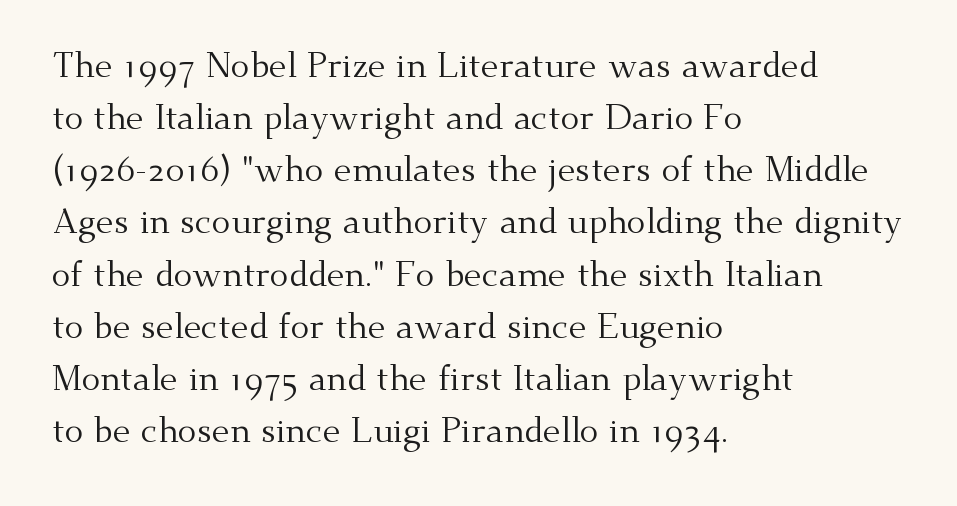
Think of a printed novel: that variable character pitch is what you see here. The lines sit at an ordinary, default distance from one another. Where is the straight margin? On the left. Ordinary non-slanted type is in use.
